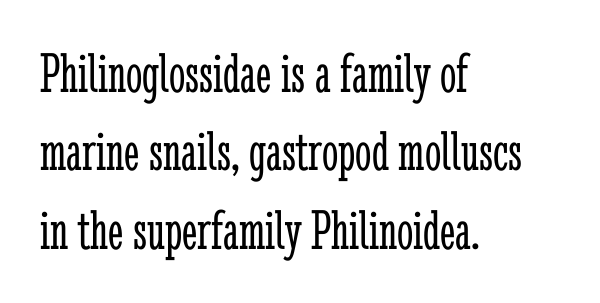
{"serif": "yes", "italic": "no", "bold": "no", "weight": "light", "width": "condensed", "stroke_contrast": "low", "x_height": "medium", "monospaced": "no", "underline": "no", "align": "left", "line_spacing": "normal", "line_spacing_ratio": 1.35, "letter_spacing": "normal", "letter_spacing_em": 0.0, "glyph_px": 58}
